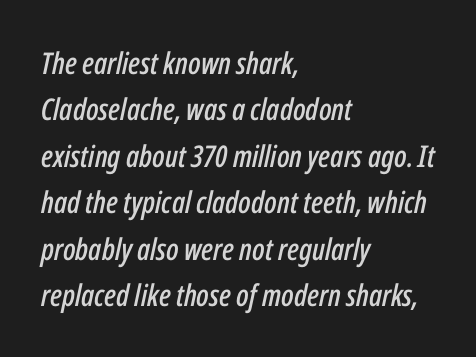
Q: Is the text italic (slanted)? A: Yes, it leans right by about 12 degrees.
Q: Is the text underlined? A: No.
Q: How is the paragraph aligned? A: Left-aligned.
Q: Is the spacing between letters normal or unusually wide? A: Normal.
Q: Is the spacing between lines tight, normal or loose? A: Normal.
Q: Width (condensed, normal, or wide)? A: Condensed.
Q: Stroke contrast? A: Low.
Q: x-height? A: Medium.
Q: Monospaced? A: No.
